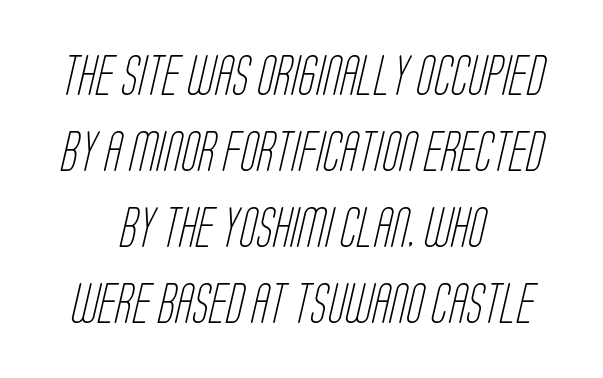
{"serif": "no", "bold": "no", "weight": "light", "width": "condensed", "stroke_contrast": "low", "x_height": "large", "monospaced": "no", "underline": "no", "align": "center", "line_spacing": "loose", "line_spacing_ratio": 1.9, "letter_spacing": "normal", "letter_spacing_em": 0.0, "glyph_px": 40}
